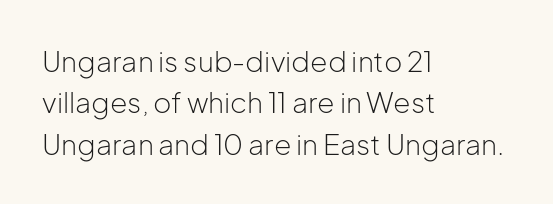
A light-to-regular cut is what we see here. To sum up the face: it is a sans, with no serifs. Looks like regular typesetting: each glyph gets only the width it needs. Unlike italic type, these characters show no tilt at all.
